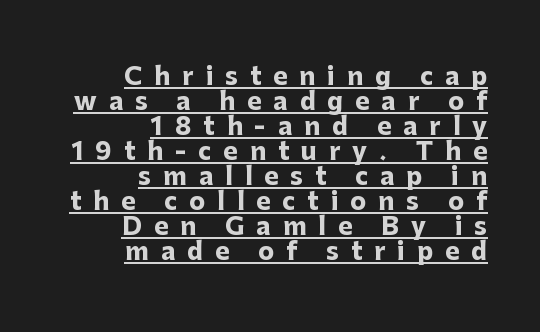
{"italic": "no", "bold": "yes", "underline": "yes", "align": "right", "line_spacing": "tight", "line_spacing_ratio": 1.04, "letter_spacing": "wide", "letter_spacing_em": 0.5, "glyph_px": 24}
